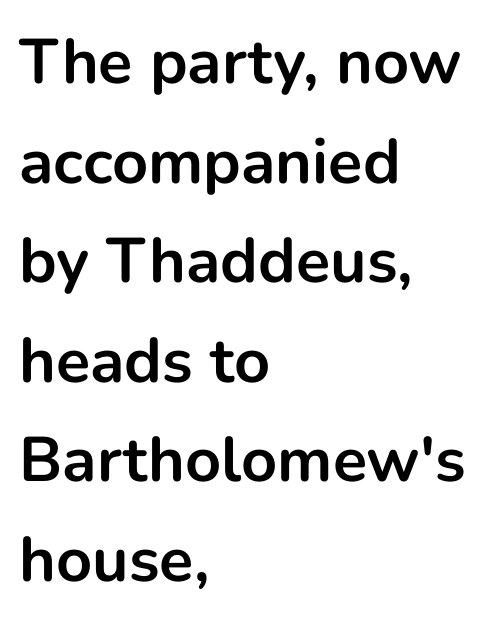
Designer's note — italics off, roman on. I'd describe the lettering as bold — thick and assertive. Typographically, this falls in the sans-serif category. The paragraph shown leans on its left margin. Baseline-to-baseline distance is the conventional proportion of letter height. Each letter keeps its own natural width here, so spacing adapts to shape.
